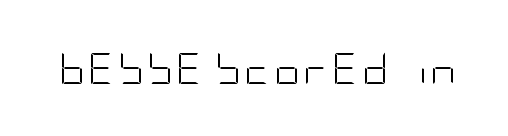
{"serif": "no", "italic": "no", "bold": "no", "weight": "light", "width": "condensed", "stroke_contrast": "low", "x_height": "large", "underline": "no", "glyph_px": 32}
